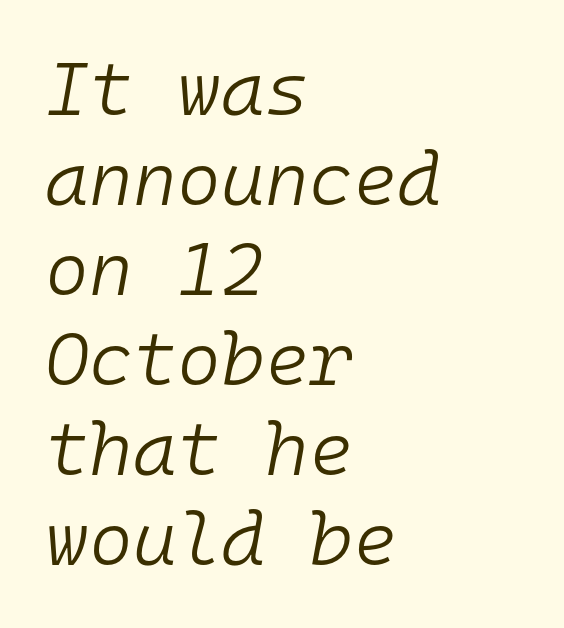
The image shows 75 px light type, italic (leaning right), monospaced; set left-aligned, line spacing 1.2x, normal letter spacing, not underlined; low stroke contrast and a medium x-height.
